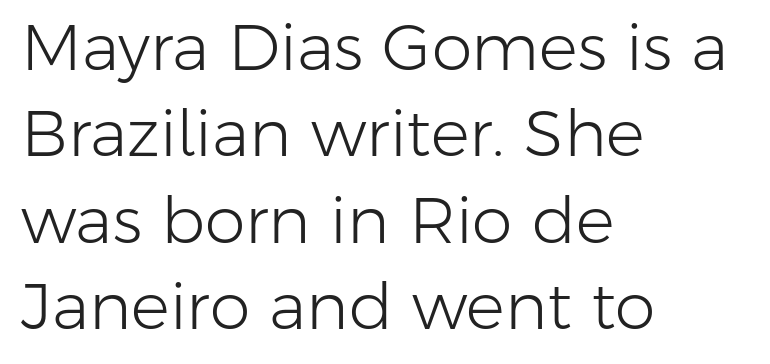
The image shows 65 px light sans-serif type, upright; set left-aligned, normal line spacing (1.33x), normal letter spacing, not underlined; low stroke contrast and a medium x-height.
